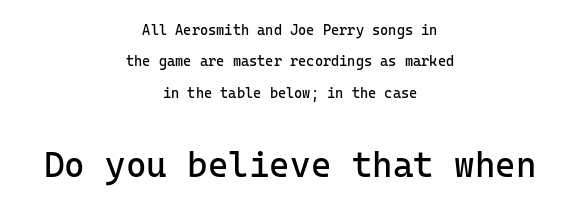
{"serif": "no", "italic": "no", "bold": "no", "weight": "regular", "width": "normal", "stroke_contrast": "low", "x_height": "medium", "monospaced": "yes", "underline": "no", "align": "center", "line_spacing": "loose", "line_spacing_ratio": 2.24, "letter_spacing": "normal", "letter_spacing_em": 0.0, "larger_block": "second", "size_ratio": 2.5, "glyph_px": 35}
